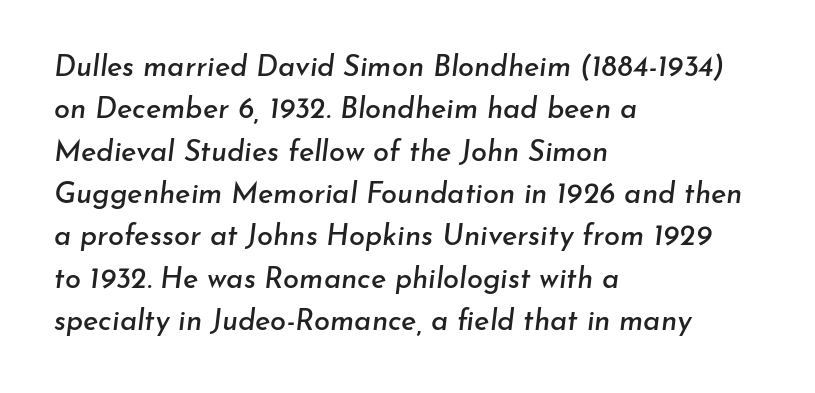
Varying glyph widths throughout — classic text-font behaviour. The passage shown leans; its letterforms are oblique. Alignment: flush left. Descenders hang freely into open space. The line-height multiplier appears to be the usual default. Characters follow at the spacing the type designer built in.
